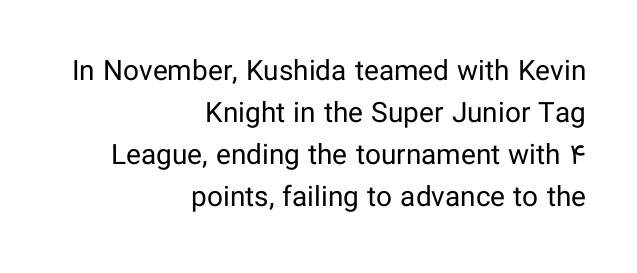
No extra ink here — the face is not bold. Do the characters align in a grid? No, the font is proportional. Short and long lines alike share a common ending point at right. Ordinary non-slanted type is in use. The leading is moderate, giving the passage an even texture.
